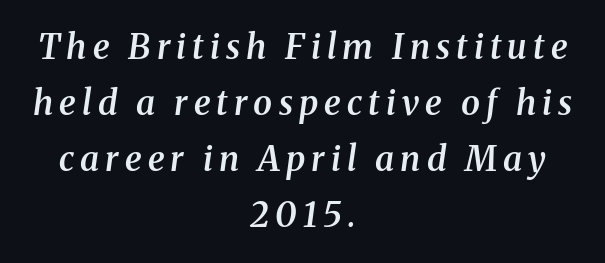
The paragraph shown floats in the horizontal middle. The designer went with a serif here, giving each stem small feet. Every letter is mildly thick-stroked: semibold rather than bold. The letters are slanted; this is an italic face.
